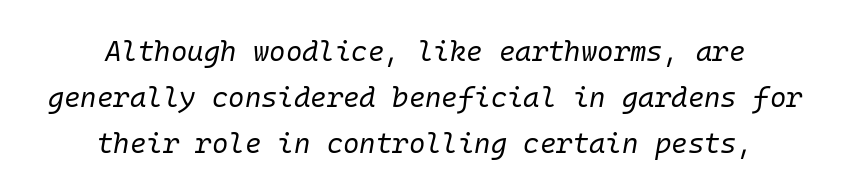
{"italic": "yes", "lean": "right", "slant_degrees": 10, "bold": "no", "weight": "regular", "width": "normal", "stroke_contrast": "low", "x_height": "medium", "monospaced": "yes", "underline": "no", "align": "center", "line_spacing": "normal", "line_spacing_ratio": 1.65, "letter_spacing": "normal", "letter_spacing_em": 0.0, "glyph_px": 28}
